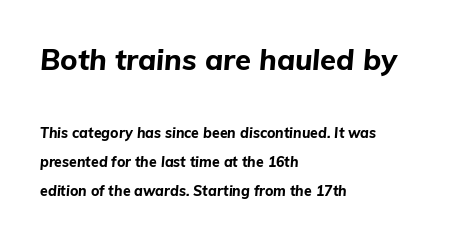
Designer's note — italics engaged. Every letter is thick-stroked: bold, no question. Successive baselines arrive slowly, with a big drop between each. Compared with a centered layout, this one pins lines to the left instead. Plain, unruled lines of type.
